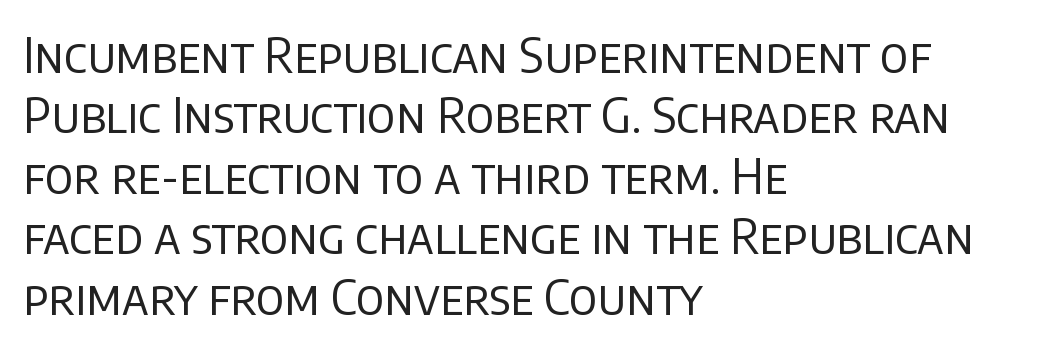
Reading down the column, the eye jumps a familiar distance to each next line. These lines are set flush left with a ragged right edge. The font family rendered here belongs to the sans-serif group. These lines were composed using upright roman letters.
